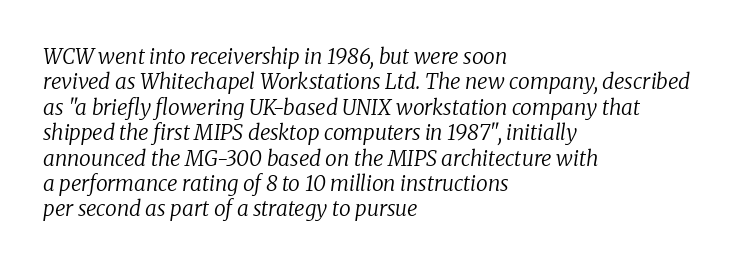
{"italic": "yes", "lean": "right", "slant_degrees": 8, "bold": "no", "underline": "no", "align": "left", "line_spacing_ratio": 1.21, "letter_spacing": "normal", "letter_spacing_em": 0.0, "glyph_px": 21}
